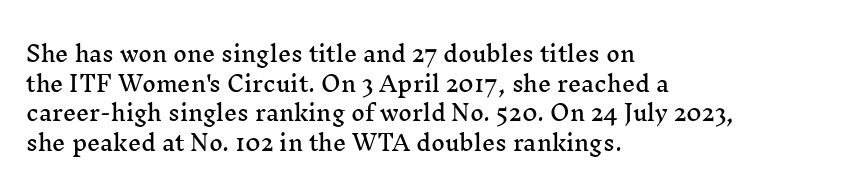
{"italic": "no", "underline": "no", "align": "left", "line_spacing": "normal", "line_spacing_ratio": 1.41, "letter_spacing": "normal", "letter_spacing_em": 0.0, "glyph_px": 21}
